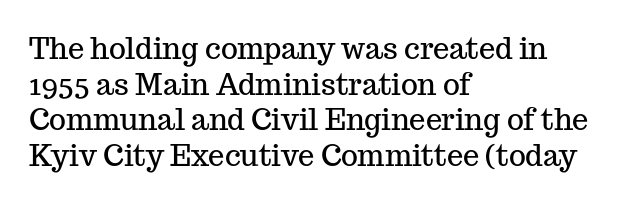
{"serif": "yes", "italic": "no", "width": "normal", "stroke_contrast": "medium", "x_height": "medium", "monospaced": "no", "underline": "no", "align": "left", "line_spacing_ratio": 1.23, "letter_spacing": "normal", "letter_spacing_em": 0.0, "glyph_px": 29}
